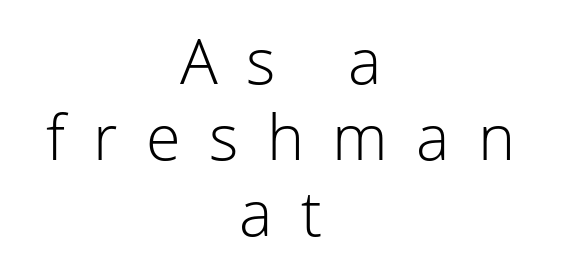
{"serif": "no", "italic": "no", "bold": "no", "weight": "light", "width": "normal", "stroke_contrast": "low", "x_height": "medium", "monospaced": "no", "underline": "no", "align": "center", "line_spacing_ratio": 1.21, "letter_spacing": "wide", "letter_spacing_em": 0.45, "glyph_px": 63}
